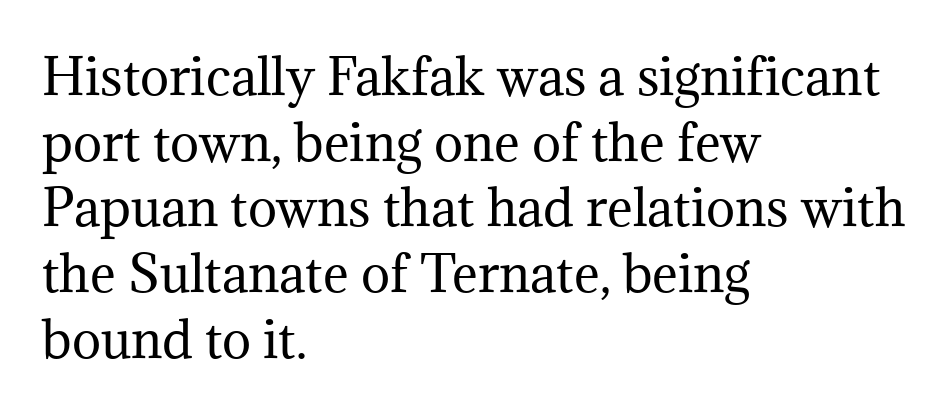
The image shows 49 px regular-weight serif type, upright; set left-aligned, normal line spacing (1.34x), normal letter spacing, not underlined; medium stroke contrast and a medium x-height.
